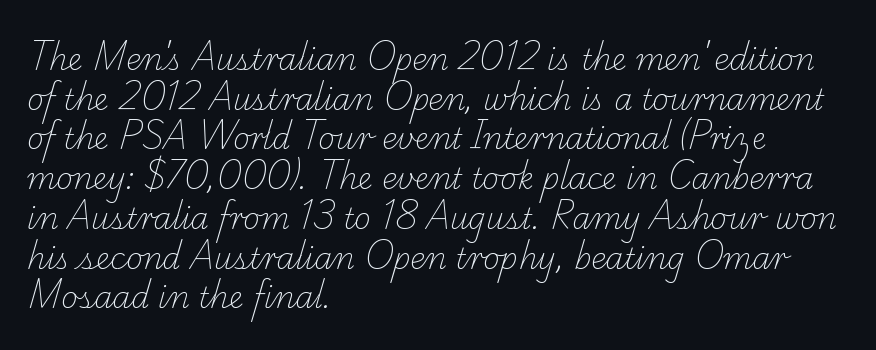
The image shows 29 px light serif type; set left-aligned, normal line spacing (1.37x), normal letter spacing, not underlined; low stroke contrast and a small x-height.
